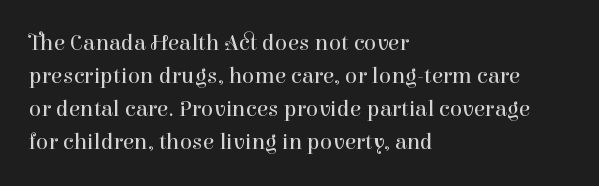
Q: Is the text bold? A: No.
Q: Is the text italic (slanted)? A: No, it is upright.
Q: Is the text underlined? A: No.
Q: How is the paragraph aligned? A: Left-aligned.
Q: Is the spacing between letters normal or unusually wide? A: Normal.
Q: Is the spacing between lines tight, normal or loose? A: Normal.
